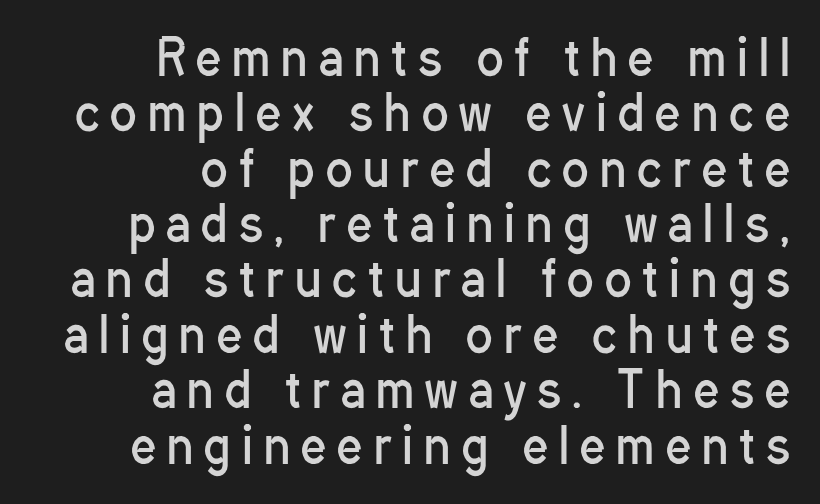
The letters are spread apart with noticeably loose tracking. Lines of text with bare space underneath. The block of text is dense from top to bottom, with scant space between rows. The face used here is proportionally spaced, like ordinary book or web type. Unlike italic type, these characters show no tilt at all.
